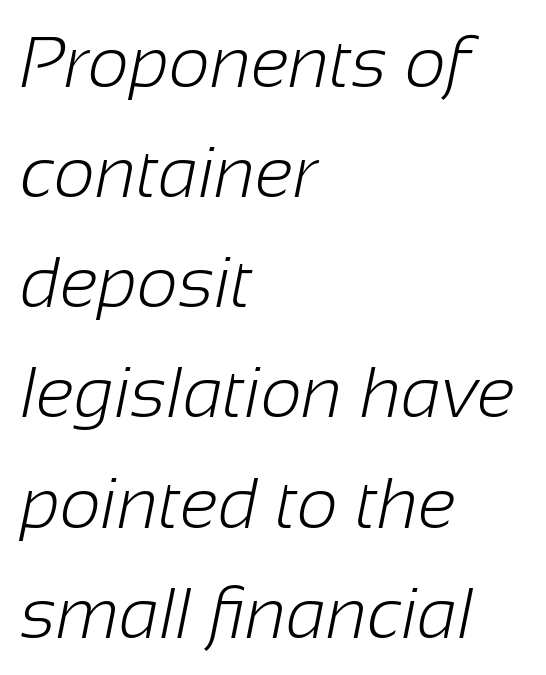
{"serif": "no", "bold": "no", "weight": "light", "width": "normal", "stroke_contrast": "low", "x_height": "medium", "monospaced": "no", "underline": "no", "align": "left", "line_spacing": "normal", "line_spacing_ratio": 1.53, "letter_spacing": "normal", "letter_spacing_em": 0.0, "glyph_px": 72}
